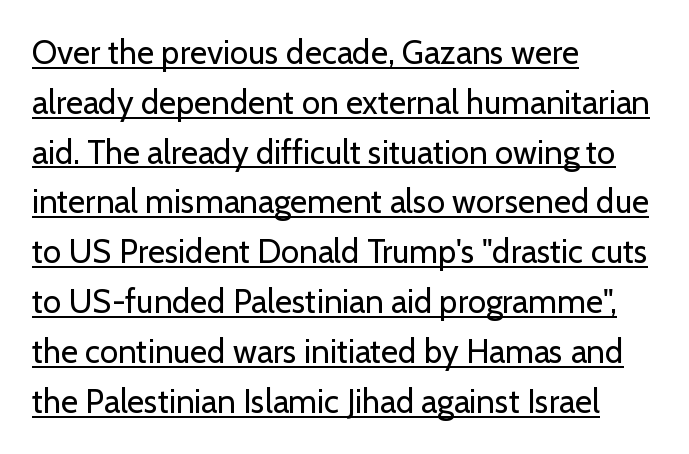
Q: Is the text bold? A: No.
Q: Is the text italic (slanted)? A: No, it is upright.
Q: Is the typeface a serif or a sans-serif typeface? A: Sans-serif.
Q: Is the text underlined? A: Yes.
Q: How is the paragraph aligned? A: Left-aligned.
Q: Is the spacing between letters normal or unusually wide? A: Normal.
Q: Is the spacing between lines tight, normal or loose? A: Normal.
Q: Width (condensed, normal, or wide)? A: Normal.
Q: Stroke contrast? A: Low.
Q: x-height? A: Medium.
Q: Monospaced? A: No.
